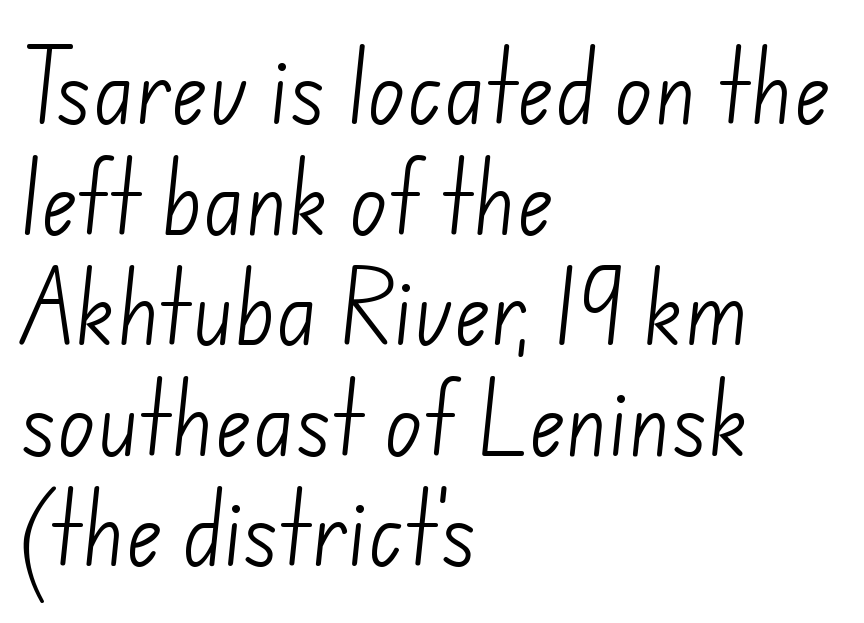
Baseline-to-baseline distance is the conventional proportion of letter height. Glance below the letters and you will spot only blank space. The designer went with a sans here, leaving each stem footless. Words appear dense and cohesive because spacing is normal.
